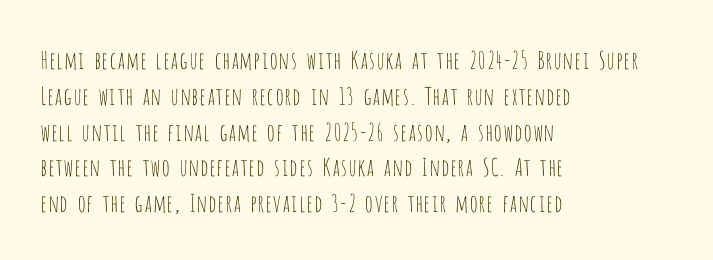
{"italic": "no", "bold": "no", "underline": "no", "align": "left", "line_spacing": "normal", "line_spacing_ratio": 1.49, "letter_spacing": "normal", "letter_spacing_em": 0.0, "glyph_px": 24}
